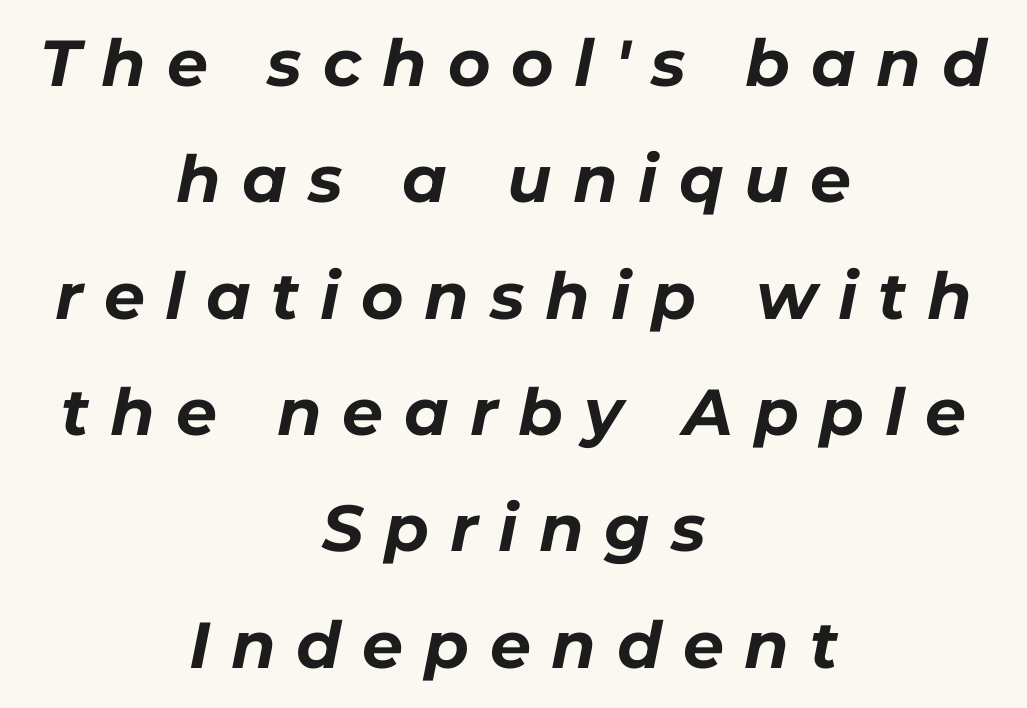
{"italic": "yes", "lean": "right", "slant_degrees": 11, "bold": "yes", "weight": "bold", "width": "normal", "stroke_contrast": "low", "x_height": "medium", "monospaced": "no", "underline": "no", "align": "center", "line_spacing_ratio": 1.79, "letter_spacing": "wide", "letter_spacing_em": 0.32, "glyph_px": 65}
